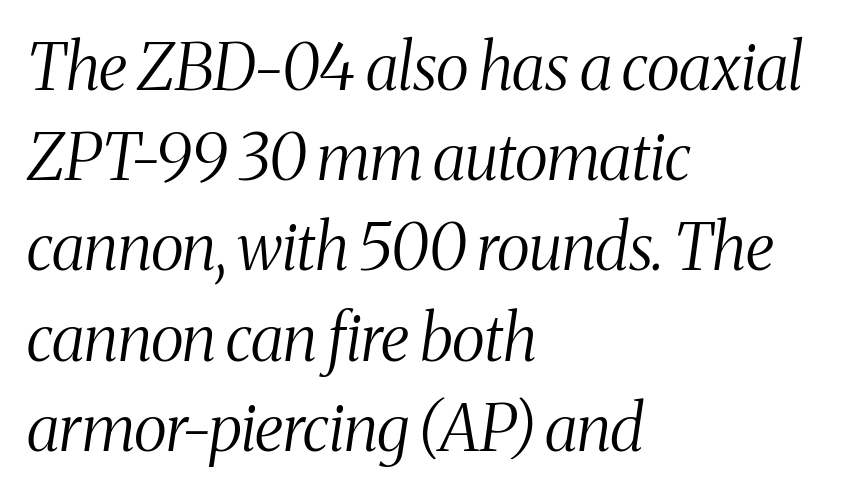
{"serif": "yes", "italic": "yes", "lean": "right", "slant_degrees": 8, "bold": "no", "weight": "light", "width": "condensed", "stroke_contrast": "medium", "x_height": "medium", "monospaced": "no", "underline": "no", "align": "left", "line_spacing": "normal", "line_spacing_ratio": 1.41, "letter_spacing": "normal", "letter_spacing_em": 0.0, "glyph_px": 64}
